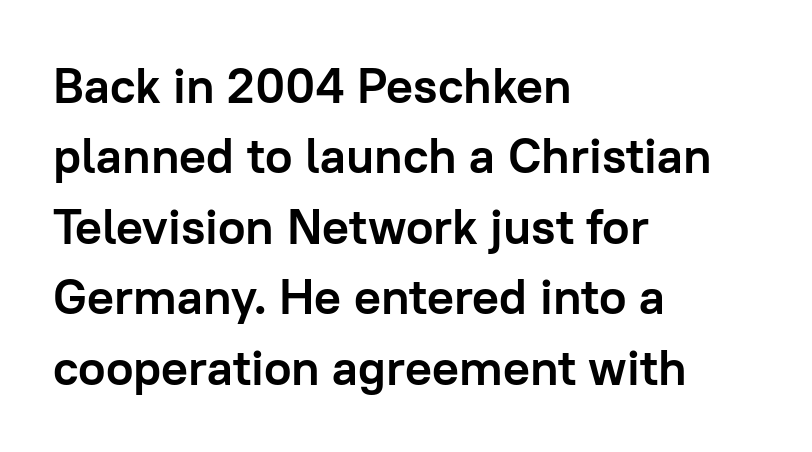
The image shows 50 px semibold sans-serif type, upright; set left-aligned, normal line spacing (1.41x), normal letter spacing, not underlined; low stroke contrast and a medium x-height.
